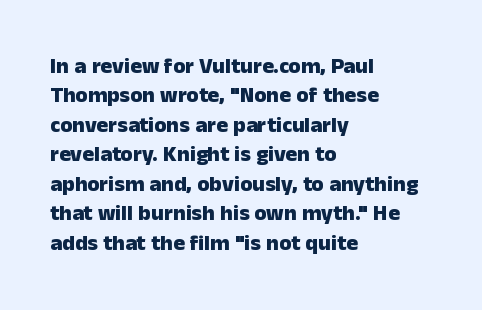
Q: Is the text bold? A: Yes.
Q: Is the text italic (slanted)? A: No, it is upright.
Q: Is the text underlined? A: No.
Q: How is the paragraph aligned? A: Left-aligned.
Q: Is the spacing between letters normal or unusually wide? A: Normal.
Q: Is the spacing between lines tight, normal or loose? A: Normal.
